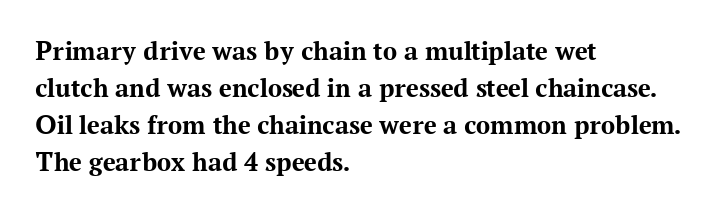
Q: Is the text bold? A: Yes.
Q: Is the text italic (slanted)? A: No, it is upright.
Q: Is the typeface a serif or a sans-serif typeface? A: Serif.
Q: Is the text underlined? A: No.
Q: How is the paragraph aligned? A: Left-aligned.
Q: Is the spacing between letters normal or unusually wide? A: Normal.
Q: Is the spacing between lines tight, normal or loose? A: Normal.
Q: Width (condensed, normal, or wide)? A: Normal.
Q: Stroke contrast? A: Medium.
Q: x-height? A: Medium.
Q: Monospaced? A: No.
